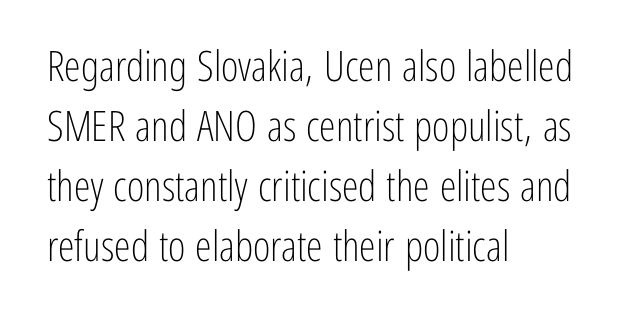
The image shows 42 px light, condensed sans-serif type, upright; set left-aligned, normal line spacing (1.43x), normal letter spacing, not underlined; low stroke contrast and a medium x-height.
